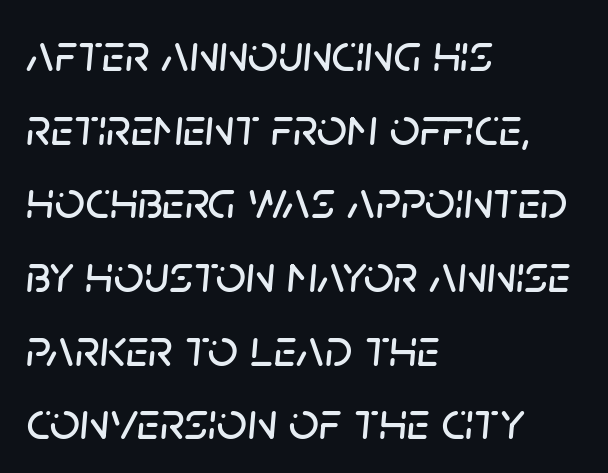
The image shows 53 px text type, italic (leaning right); set left-aligned, normal line spacing (1.39x), normal letter spacing, not underlined; low stroke contrast and a large x-height.
